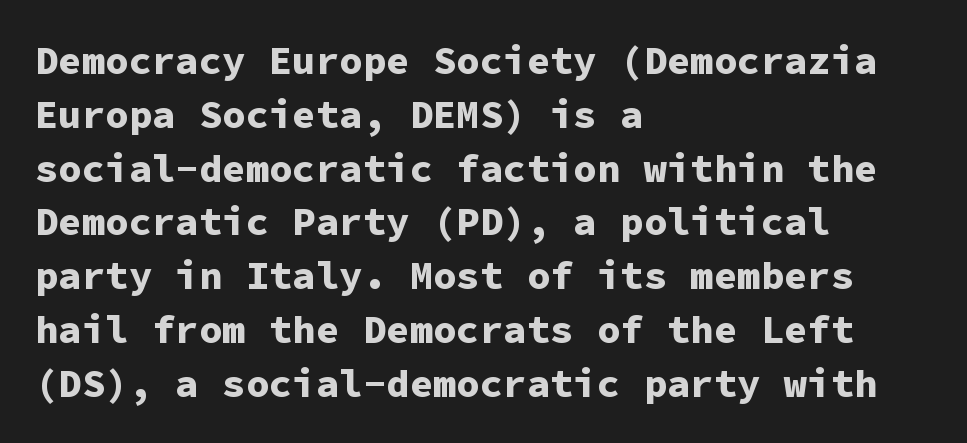
The image shows 39 px bold sans-serif type, upright, monospaced; set left-aligned, normal line spacing (1.38x), normal letter spacing, not underlined; low stroke contrast and a medium x-height.
